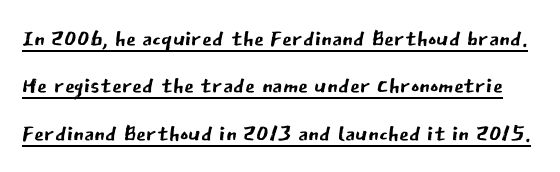
{"serif": "no", "italic": "no", "bold": "no", "weight": "regular", "width": "normal", "stroke_contrast": "low", "x_height": "medium", "monospaced": "no", "underline": "yes", "line_spacing": "normal", "line_spacing_ratio": 1.48, "letter_spacing": "normal", "letter_spacing_em": 0.0, "glyph_px": 32}
